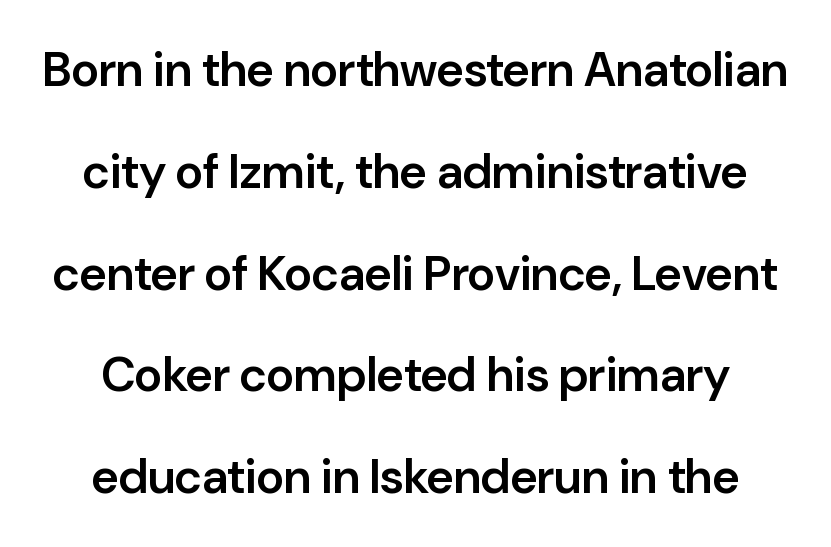
Characters remain perfectly vertical along every line. This sample has the flowing, uneven cadence of proportional lettering. A typesetter would label this face a sans. The zone under the glyphs is completely vacant.
